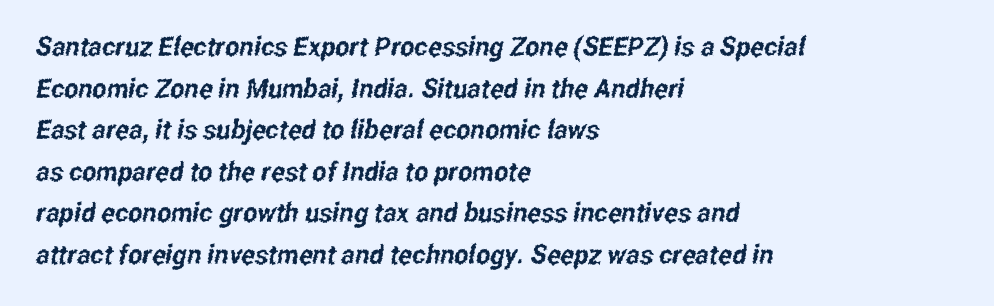
The image shows 27 px text type; set left-aligned, normal line spacing (1.54x), normal letter spacing, not underlined.
